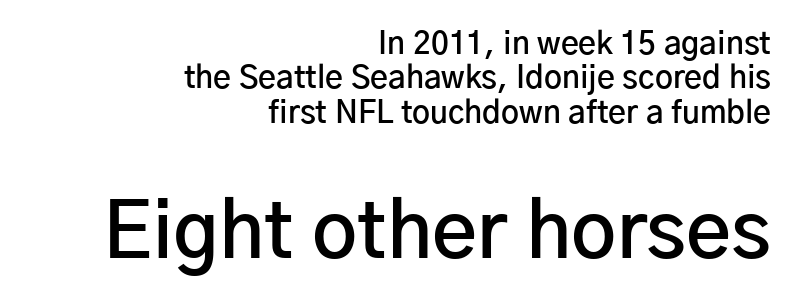
Reading down the block, your eye finds every line finishing at a fixed right position. The letters stand upright; this is a roman face. These lines are rendered in a variable-pitch font. A bare baseline throughout the passage.
